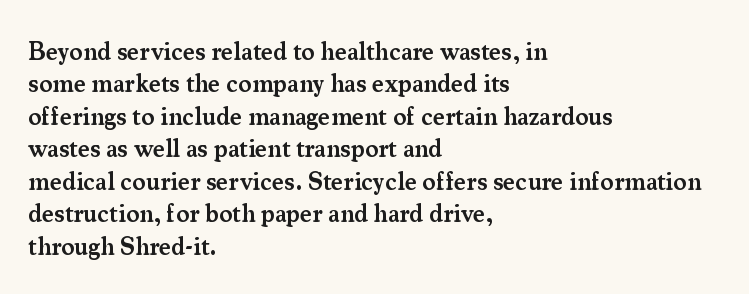
{"italic": "no", "bold": "semi", "underline": "no", "align": "left", "line_spacing": "normal", "line_spacing_ratio": 1.3, "letter_spacing": "normal", "letter_spacing_em": 0.0, "glyph_px": 25}
